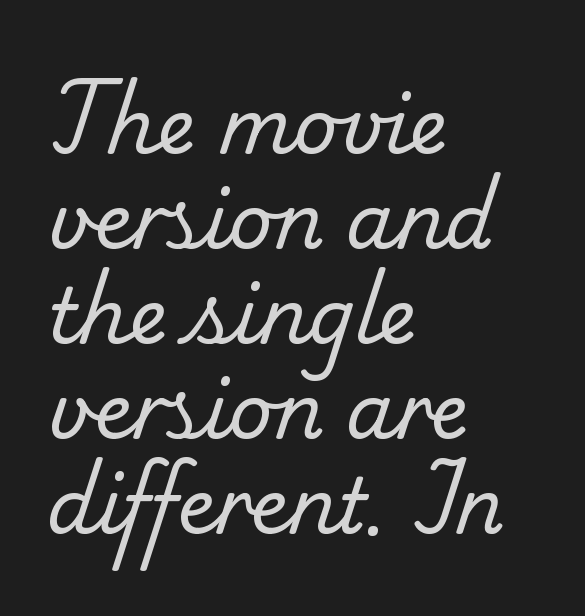
Successive baselines arrive at the customary interval. The passage shown has conventional tracking throughout. The string is rendered with underlining switched off. Each letter keeps its own natural width here, so spacing adapts to shape. Letters have the restrained weight of plain body copy at most.
